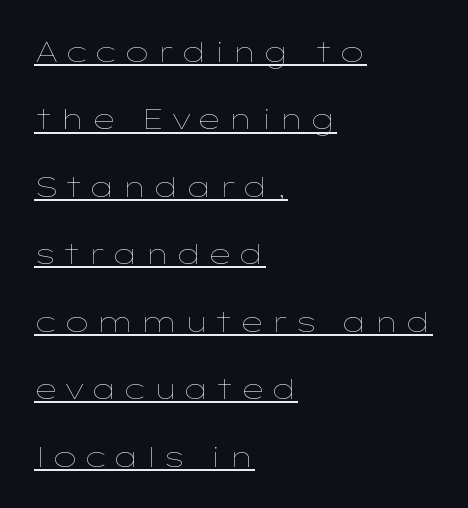
Q: Is the text bold? A: No.
Q: Is the text italic (slanted)? A: No, it is upright.
Q: Is the text underlined? A: Yes.
Q: How is the paragraph aligned? A: Left-aligned.
Q: Is the spacing between lines tight, normal or loose? A: Loose.
Q: Width (condensed, normal, or wide)? A: Wide.
Q: Stroke contrast? A: Low.
Q: x-height? A: Medium.
Q: Monospaced? A: No.
